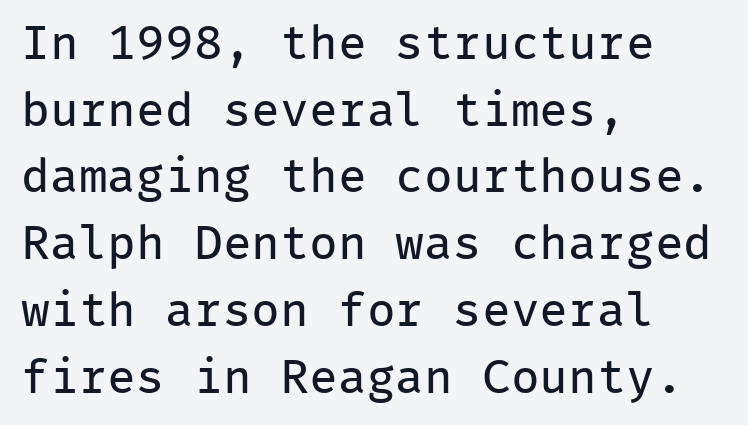
Q: Is the text bold? A: No.
Q: Is the text italic (slanted)? A: No, it is upright.
Q: Is the typeface a serif or a sans-serif typeface? A: Sans-serif.
Q: Is the text underlined? A: No.
Q: How is the paragraph aligned? A: Left-aligned.
Q: Is the spacing between letters normal or unusually wide? A: Normal.
Q: Is the spacing between lines tight, normal or loose? A: Normal.
Q: Width (condensed, normal, or wide)? A: Normal.
Q: Stroke contrast? A: Low.
Q: x-height? A: Medium.
Q: Monospaced? A: Yes.
